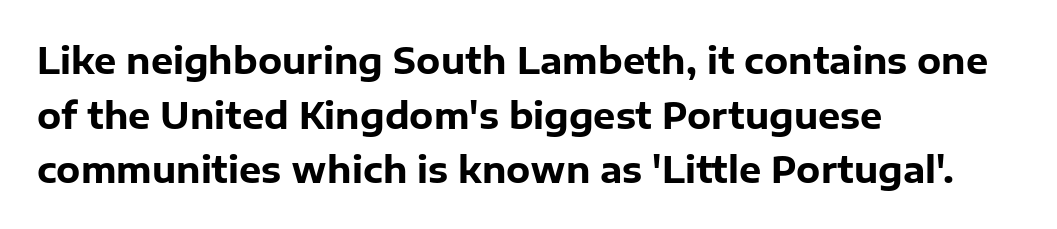
{"serif": "no", "italic": "no", "bold": "yes", "weight": "heavy", "width": "normal", "stroke_contrast": "low", "x_height": "medium", "monospaced": "no", "underline": "no", "align": "left", "line_spacing": "normal", "line_spacing_ratio": 1.56, "letter_spacing": "normal", "letter_spacing_em": 0.0, "glyph_px": 35}
